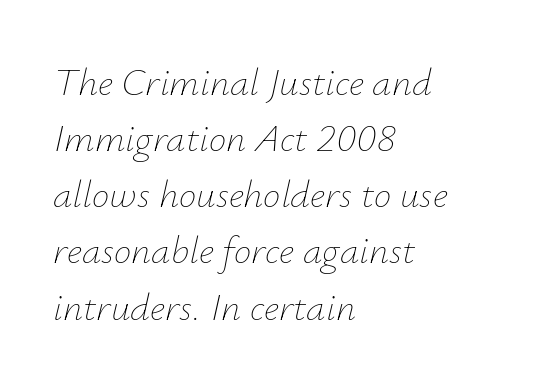
The image shows 39 px thin type, italic (leaning right); set left-aligned, normal line spacing (1.44x), normal letter spacing, not underlined; low stroke contrast and a small x-height.
